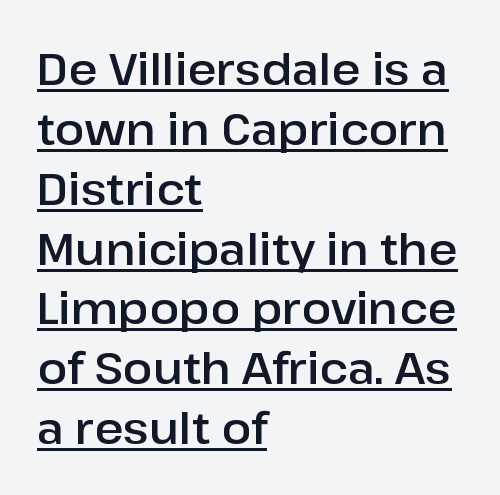
{"serif": "no", "italic": "no", "width": "normal", "stroke_contrast": "low", "x_height": "medium", "monospaced": "no", "underline": "yes", "align": "left", "line_spacing": "normal", "line_spacing_ratio": 1.36, "letter_spacing": "normal", "letter_spacing_em": 0.0, "glyph_px": 44}
